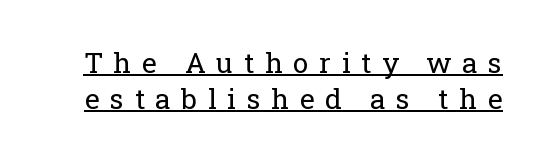
A typesetter would call this proportional, since set widths differ per character. Small tapered or slab feet sit at the stroke ends, so this counts as serif. If you measured baseline to baseline, you'd find a middling distance. Weight: regular or lighter. Vertical strokes here are truly vertical. Display-style spreading of the glyphs; the letterfit is very open.
